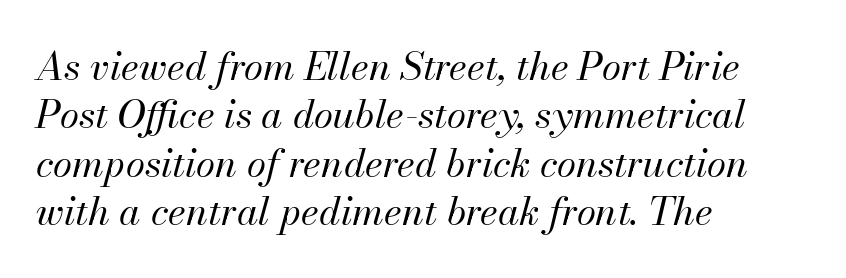
Q: Is the text bold? A: No.
Q: Is the text italic (slanted)? A: Yes, it leans right by about 13 degrees.
Q: Is the text underlined? A: No.
Q: How is the paragraph aligned? A: Left-aligned.
Q: Is the spacing between letters normal or unusually wide? A: Normal.
Q: Width (condensed, normal, or wide)? A: Normal.
Q: Stroke contrast? A: Medium.
Q: x-height? A: Small.
Q: Monospaced? A: No.
